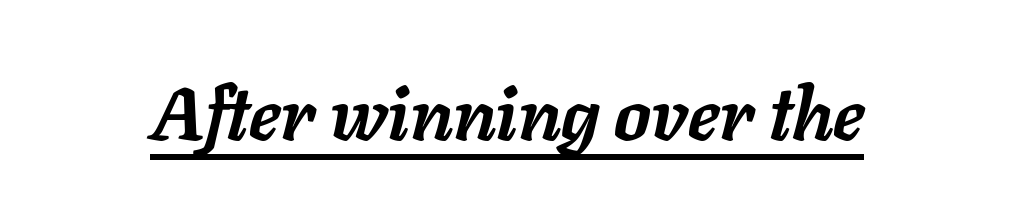
Heavy, bold letterforms. The face used here is rendered with its standard letterfit. Character widths vary here, with narrow letters taking less room than wide ones. Emphasis-style slanted type is in use. This sample carries an underscore along the baseline area.
